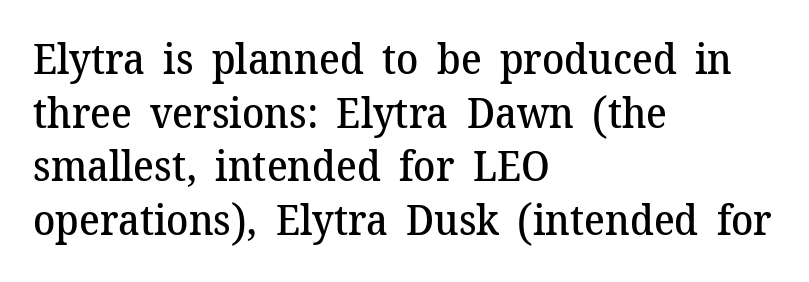
These lines stack with their left ends in a neat column. Summary of vertical rhythm: regular, with standard interline spacing. Looks like regular typesetting: each glyph gets only the width it needs. This rendering leaves character spacing at its baseline value.
